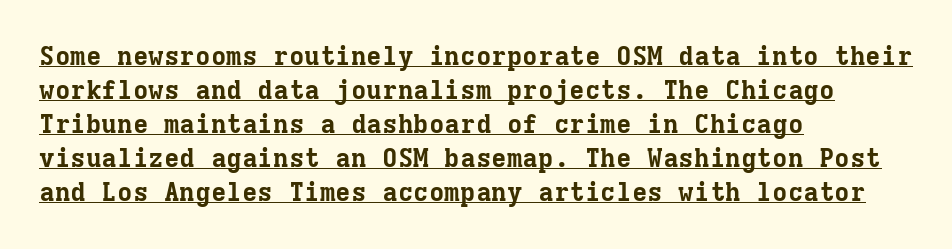
Q: Is the text bold? A: Yes.
Q: Is the text italic (slanted)? A: No, it is upright.
Q: Is the text underlined? A: Yes.
Q: How is the paragraph aligned? A: Left-aligned.
Q: Is the spacing between letters normal or unusually wide? A: Normal.
Q: Is the spacing between lines tight, normal or loose? A: Normal.
